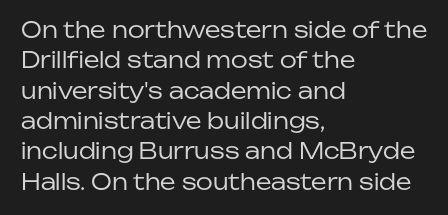
Q: Is the text bold? A: No.
Q: Is the text italic (slanted)? A: No, it is upright.
Q: Is the text underlined? A: No.
Q: How is the paragraph aligned? A: Left-aligned.
Q: Is the spacing between letters normal or unusually wide? A: Normal.
Q: Is the spacing between lines tight, normal or loose? A: Normal.
